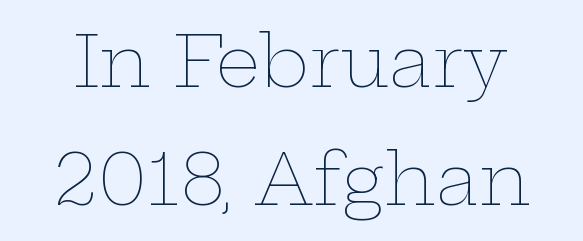
{"italic": "no", "bold": "no", "weight": "thin", "width": "wide", "stroke_contrast": "low", "x_height": "medium", "monospaced": "no", "underline": "no", "line_spacing": "normal", "line_spacing_ratio": 1.68, "letter_spacing": "normal", "letter_spacing_em": 0.0, "glyph_px": 70}
